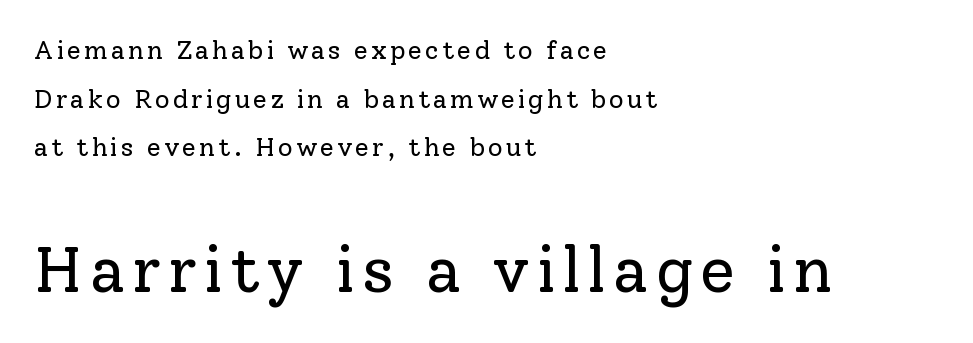
Is the block centered? No — it sits flush against the left margin. The space directly below the letters is spotless. Classification — serif. No italicization has been applied; the sample stays upright. Small over large — that's the arrangement of the two blocks here. Stroke mass is kept to a normal reading level or below.
